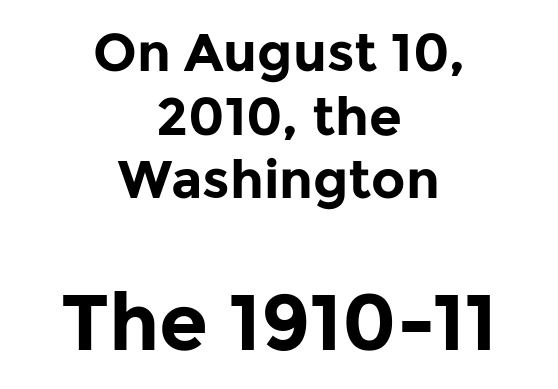
The zone under the glyphs is completely vacant. Does the lettering tilt? It doesn't — this is upright. Look at the stroke-to-counter ratio: heavy, a bold. In terms of letterspacing, this is plain default setting. Each letter keeps its own natural width here, so spacing adapts to shape. The lines in this sample share a center point and differ in where they start and stop.
